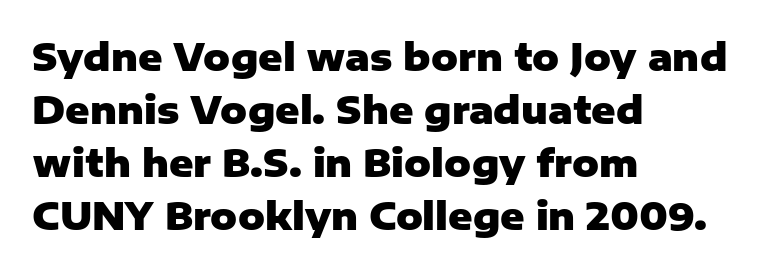
Q: Is the text bold? A: Yes.
Q: Is the text italic (slanted)? A: No, it is upright.
Q: Is the typeface a serif or a sans-serif typeface? A: Sans-serif.
Q: Is the text underlined? A: No.
Q: How is the paragraph aligned? A: Left-aligned.
Q: Is the spacing between letters normal or unusually wide? A: Normal.
Q: Is the spacing between lines tight, normal or loose? A: Normal.
Q: Width (condensed, normal, or wide)? A: Normal.
Q: Stroke contrast? A: Low.
Q: x-height? A: Medium.
Q: Monospaced? A: No.
